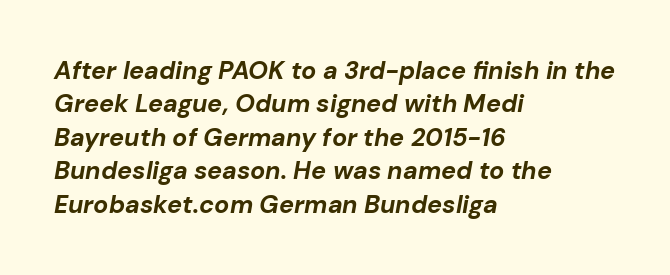
The image shows 25 px bold type, italic (leaning right); set left-aligned, normal line spacing (1.34x), normal letter spacing, not underlined.
